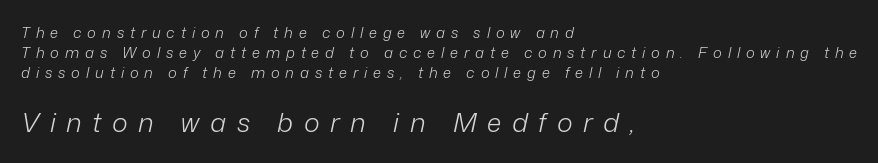
Q: Is the text bold? A: No.
Q: Is the text italic (slanted)? A: Yes, it leans right by about 12 degrees.
Q: Is the text underlined? A: No.
Q: How is the paragraph aligned? A: Left-aligned.
Q: Is the spacing between letters normal or unusually wide? A: Unusually wide.
Q: Is the spacing between lines tight, normal or loose? A: Normal.
Q: Which block of text is set in a larger size, the first (top) or the second (bottom)? A: The second (bottom) one.
